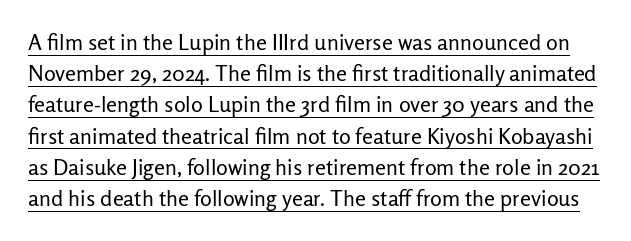
Ink coverage per letter is moderate at most. Is there any slant? The stems are plumb. Inter-character spacing is left at the font's built-in metrics. Students, observe: this is what conventionally led text looks like.
